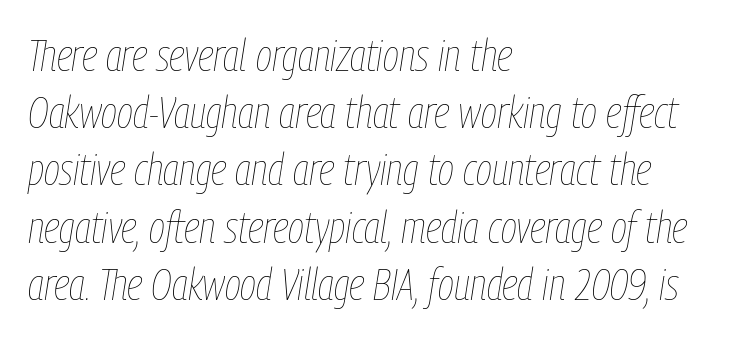
{"italic": "yes", "lean": "right", "slant_degrees": 9, "bold": "no", "weight": "thin", "width": "condensed", "stroke_contrast": "low", "x_height": "medium", "monospaced": "no", "underline": "no", "align": "left", "line_spacing": "normal", "line_spacing_ratio": 1.3, "letter_spacing": "normal", "letter_spacing_em": 0.0, "glyph_px": 44}
